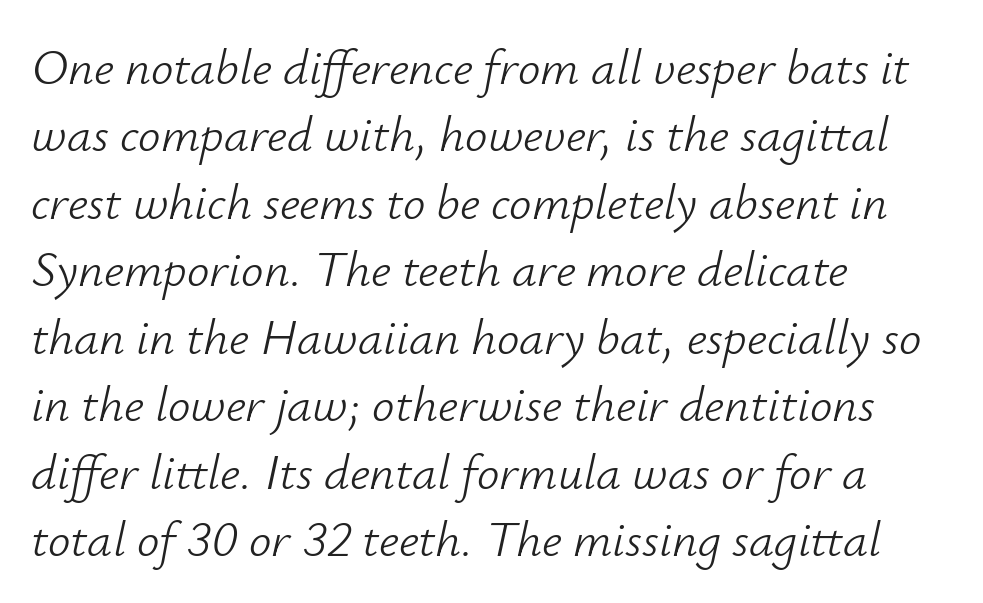
Q: Is the text bold? A: No.
Q: Is the text italic (slanted)? A: Yes, it leans right by about 12 degrees.
Q: Is the text underlined? A: No.
Q: How is the paragraph aligned? A: Left-aligned.
Q: Is the spacing between letters normal or unusually wide? A: Normal.
Q: Is the spacing between lines tight, normal or loose? A: Normal.
Q: Width (condensed, normal, or wide)? A: Normal.
Q: Stroke contrast? A: Low.
Q: x-height? A: Small.
Q: Monospaced? A: No.
